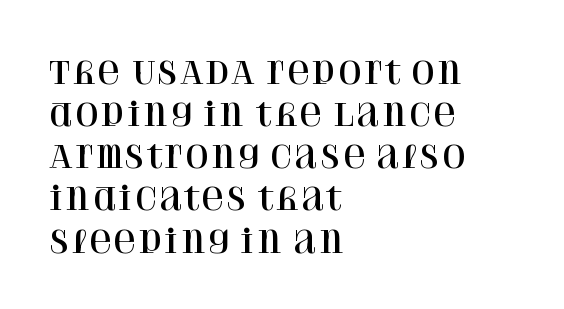
I'd call this a serif setting — the letters wear small feet. Here the glyphs are tracked normally, forming tight word shapes. The foot of each line stays bare and open. This is roman type, the default non-slanted kind.
